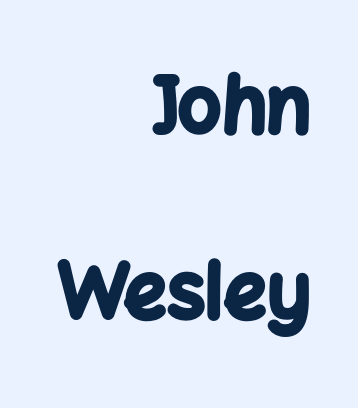
Q: Is the text bold? A: Yes.
Q: Is the text italic (slanted)? A: No, it is upright.
Q: Is the typeface a serif or a sans-serif typeface? A: Sans-serif.
Q: Is the text underlined? A: No.
Q: How is the paragraph aligned? A: Right-aligned.
Q: Is the spacing between letters normal or unusually wide? A: Normal.
Q: Is the spacing between lines tight, normal or loose? A: Loose.
Q: Width (condensed, normal, or wide)? A: Normal.
Q: Stroke contrast? A: Low.
Q: x-height? A: Medium.
Q: Monospaced? A: No.
